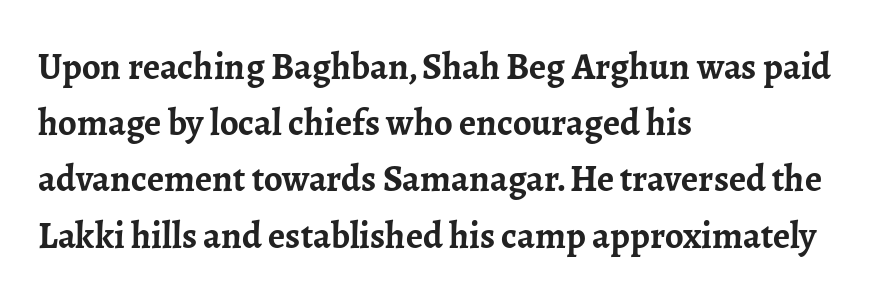
{"serif": "yes", "italic": "no", "bold": "yes", "weight": "semibold", "width": "normal", "stroke_contrast": "low", "x_height": "medium", "monospaced": "no", "underline": "no", "align": "left", "line_spacing": "normal", "line_spacing_ratio": 1.52, "letter_spacing": "normal", "letter_spacing_em": 0.0, "glyph_px": 37}
